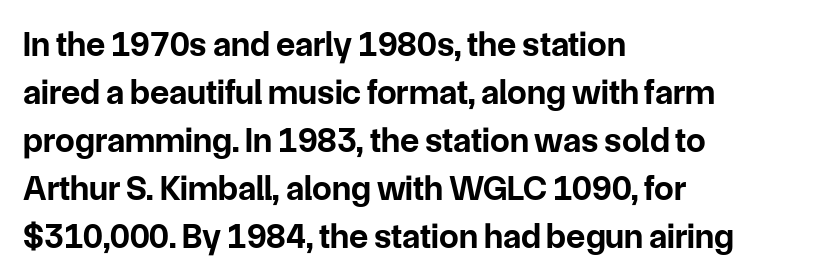
{"serif": "no", "italic": "no", "bold": "yes", "weight": "bold", "width": "normal", "stroke_contrast": "low", "x_height": "medium", "monospaced": "no", "underline": "no", "align": "left", "line_spacing": "normal", "line_spacing_ratio": 1.37, "letter_spacing": "normal", "letter_spacing_em": 0.0, "glyph_px": 35}
